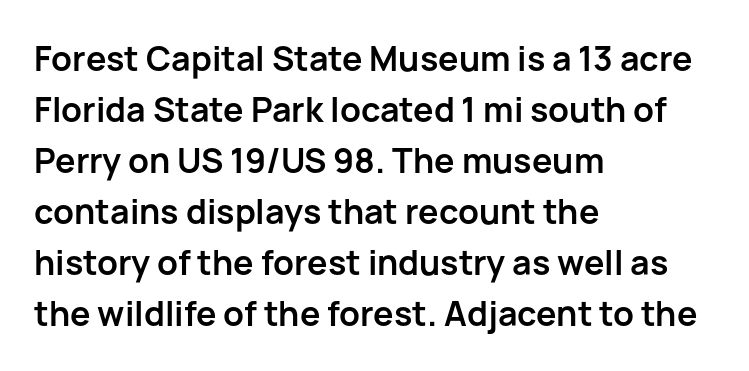
Q: Is the text bold? A: Yes.
Q: Is the text italic (slanted)? A: No, it is upright.
Q: Is the typeface a serif or a sans-serif typeface? A: Sans-serif.
Q: Is the text underlined? A: No.
Q: How is the paragraph aligned? A: Left-aligned.
Q: Is the spacing between letters normal or unusually wide? A: Normal.
Q: Is the spacing between lines tight, normal or loose? A: Normal.
Q: Width (condensed, normal, or wide)? A: Normal.
Q: Stroke contrast? A: Low.
Q: x-height? A: Medium.
Q: Monospaced? A: No.
